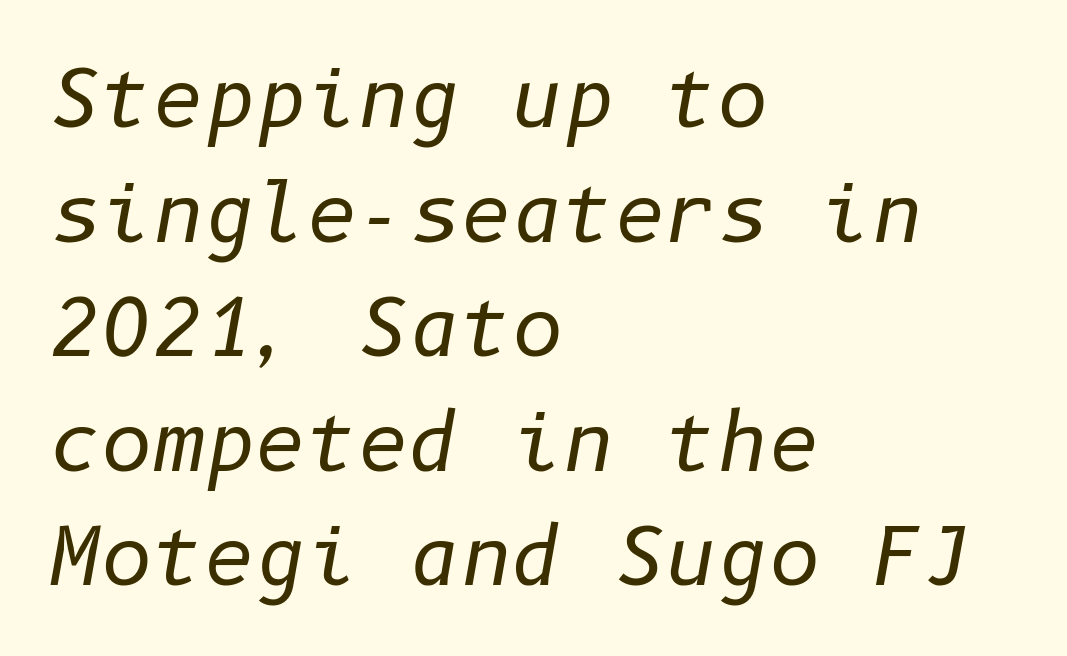
Would a proofreader flag this as italicized? Yes. Is the letter spacing exaggerated? No — it looks like the ordinary default. Leftover space on each line is placed entirely after the last word. Stems here are at most as thick as an everyday book face. The area under the type is left untouched. Regular leading.
